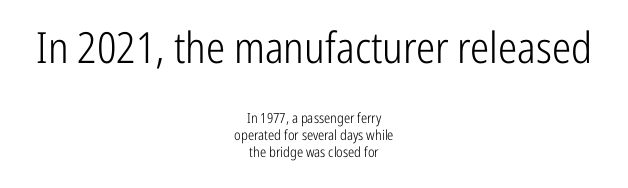
{"serif": "no", "italic": "no", "bold": "no", "weight": "light", "width": "condensed", "stroke_contrast": "low", "x_height": "medium", "monospaced": "no", "underline": "no", "align": "center", "line_spacing_ratio": 1.21, "letter_spacing": "normal", "letter_spacing_em": 0.0, "larger_block": "first", "size_ratio": 3.07, "glyph_px": 43}
